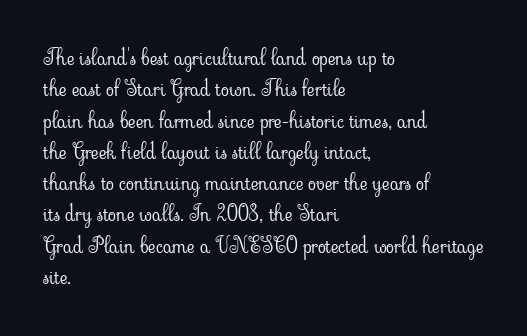
Ordinary non-slanted type is in use. Honestly, the row spacing looks completely unremarkable. These lines keep a tight, regular rhythm from letter to letter. These lines stack with their left ends in a neat column.
